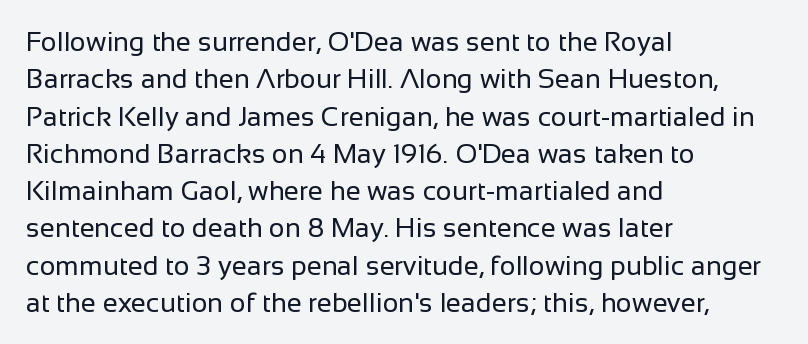
Q: Is the text bold? A: No.
Q: Is the text italic (slanted)? A: No, it is upright.
Q: Is the text underlined? A: No.
Q: How is the paragraph aligned? A: Left-aligned.
Q: Is the spacing between letters normal or unusually wide? A: Normal.
Q: Is the spacing between lines tight, normal or loose? A: Normal.
